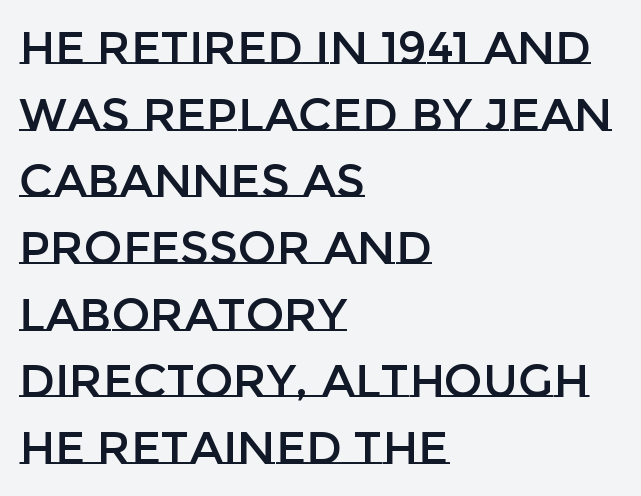
Q: Is the text italic (slanted)? A: No, it is upright.
Q: Is the text underlined? A: No.
Q: How is the paragraph aligned? A: Left-aligned.
Q: Is the spacing between letters normal or unusually wide? A: Normal.
Q: Is the spacing between lines tight, normal or loose? A: Normal.
Q: Width (condensed, normal, or wide)? A: Normal.
Q: Stroke contrast? A: Low.
Q: x-height? A: Large.
Q: Monospaced? A: No.
